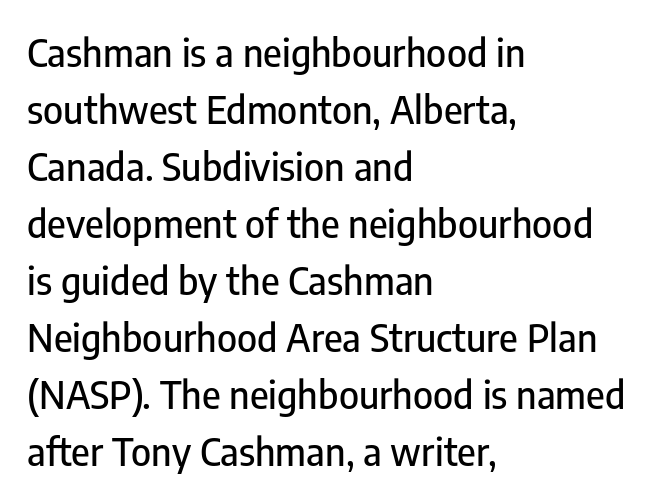
Q: Is the text italic (slanted)? A: No, it is upright.
Q: Is the typeface a serif or a sans-serif typeface? A: Sans-serif.
Q: Is the text underlined? A: No.
Q: How is the paragraph aligned? A: Left-aligned.
Q: Is the spacing between letters normal or unusually wide? A: Normal.
Q: Is the spacing between lines tight, normal or loose? A: Normal.
Q: Width (condensed, normal, or wide)? A: Condensed.
Q: Stroke contrast? A: Low.
Q: x-height? A: Medium.
Q: Monospaced? A: No.
